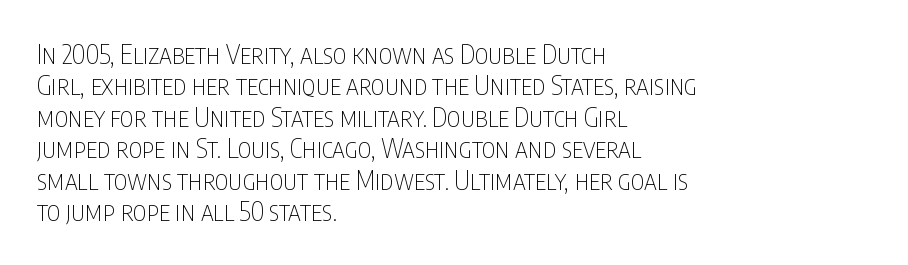
What stands out about the letter spacing? Nothing — it is the standard amount. The rendering anchors every line to the left-hand side. A light-to-regular cut is what we see here. Ordinary non-slanted type is in use.
